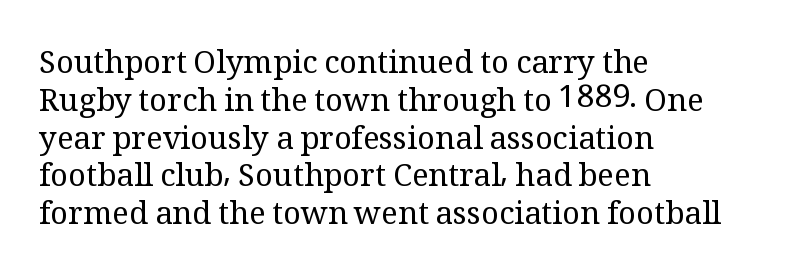
Q: Is the text bold? A: No.
Q: Is the text italic (slanted)? A: No, it is upright.
Q: Is the typeface a serif or a sans-serif typeface? A: Serif.
Q: Is the text underlined? A: No.
Q: How is the paragraph aligned? A: Left-aligned.
Q: Is the spacing between letters normal or unusually wide? A: Normal.
Q: Width (condensed, normal, or wide)? A: Normal.
Q: Stroke contrast? A: Medium.
Q: x-height? A: Medium.
Q: Monospaced? A: No.
